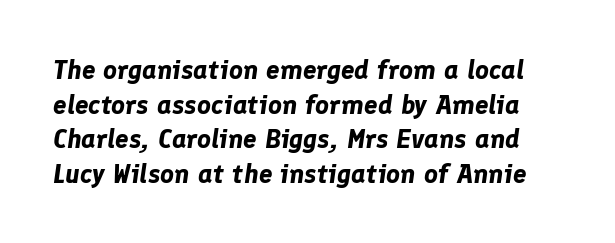
The horizontal fit of the characters is conventional and even. Descenders are the only things crossing below the line. Observe the lean: these are italic letterforms. Heft: maximum for text — a bold.
